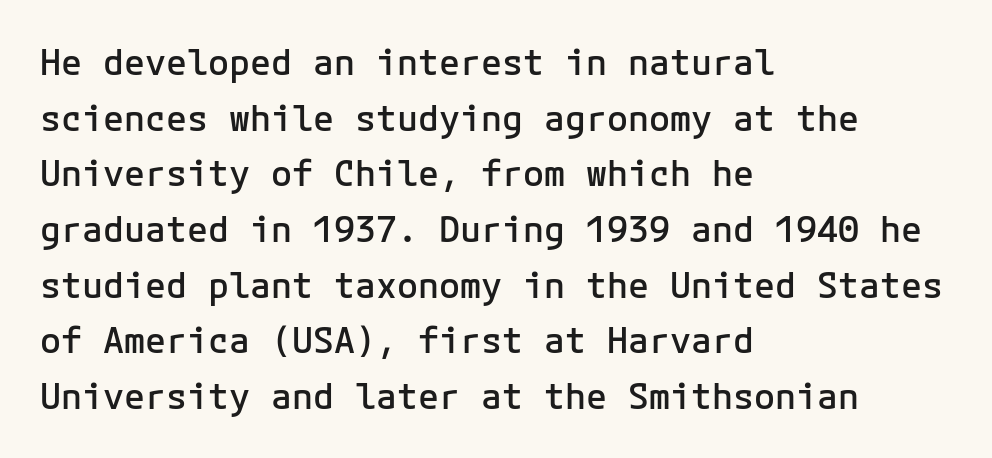
Q: Is the text bold? A: Semi-bold.
Q: Is the text italic (slanted)? A: No, it is upright.
Q: Is the typeface a serif or a sans-serif typeface? A: Sans-serif.
Q: Is the text underlined? A: No.
Q: How is the paragraph aligned? A: Left-aligned.
Q: Is the spacing between letters normal or unusually wide? A: Normal.
Q: Is the spacing between lines tight, normal or loose? A: Normal.
Q: Width (condensed, normal, or wide)? A: Normal.
Q: Stroke contrast? A: Low.
Q: x-height? A: Medium.
